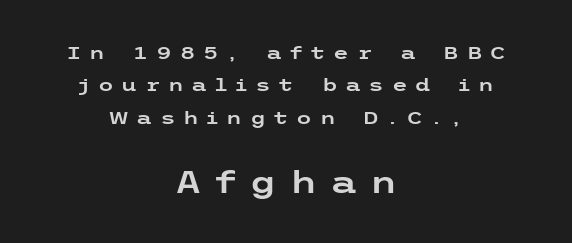
Honestly, there is no underline to notice here at all. Font category for this specimen: sans-serif. The face used here is rendered with a markedly widened letterfit. This rendering uses center alignment, leaving both contours irregular but symmetric. Posture: straight, roman, zero tilt. The second block has been scaled up relative to the first.
